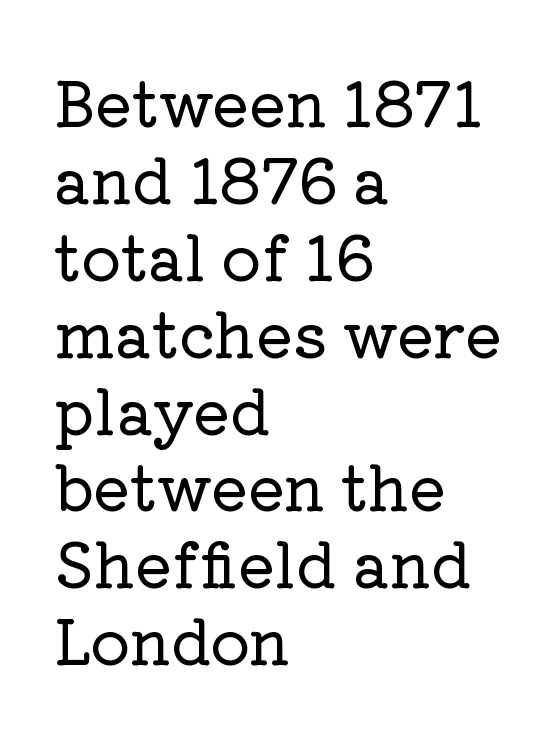
The image shows 62 px serif type, upright; set left-aligned, line spacing 1.24x, normal letter spacing, not underlined; low stroke contrast and a medium x-height.
